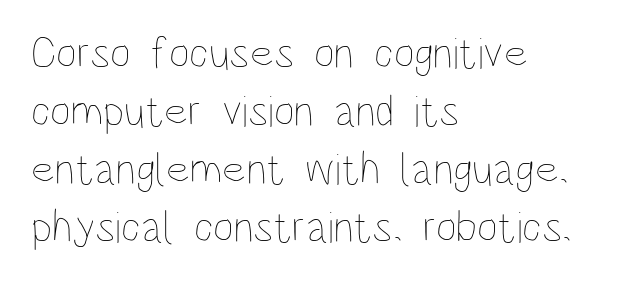
The image shows 45 px thin, condensed type, upright; set left-aligned, normal line spacing (1.29x), normal letter spacing, not underlined; low stroke contrast and a large x-height.
